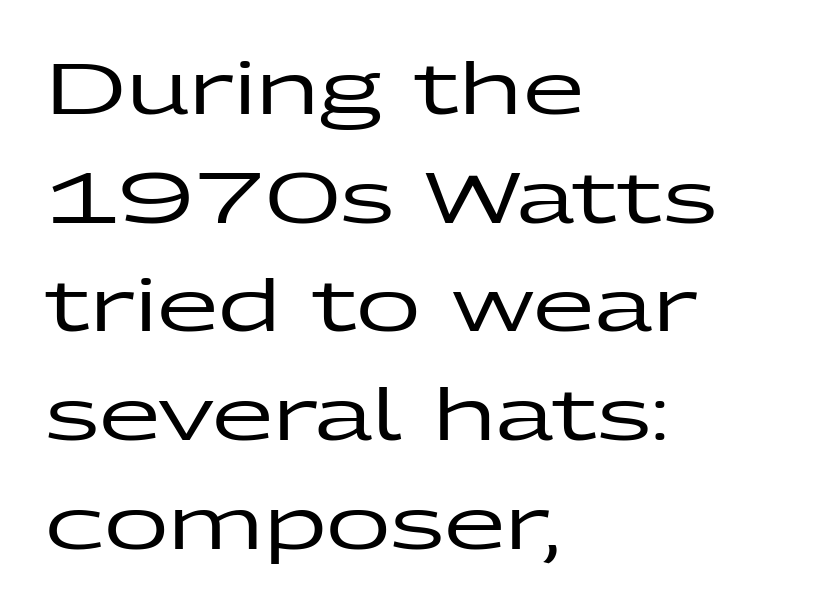
{"serif": "no", "italic": "no", "width": "wide", "stroke_contrast": "low", "x_height": "medium", "monospaced": "no", "underline": "no", "align": "left", "line_spacing": "normal", "line_spacing_ratio": 1.53, "letter_spacing": "normal", "letter_spacing_em": 0.0, "glyph_px": 71}
